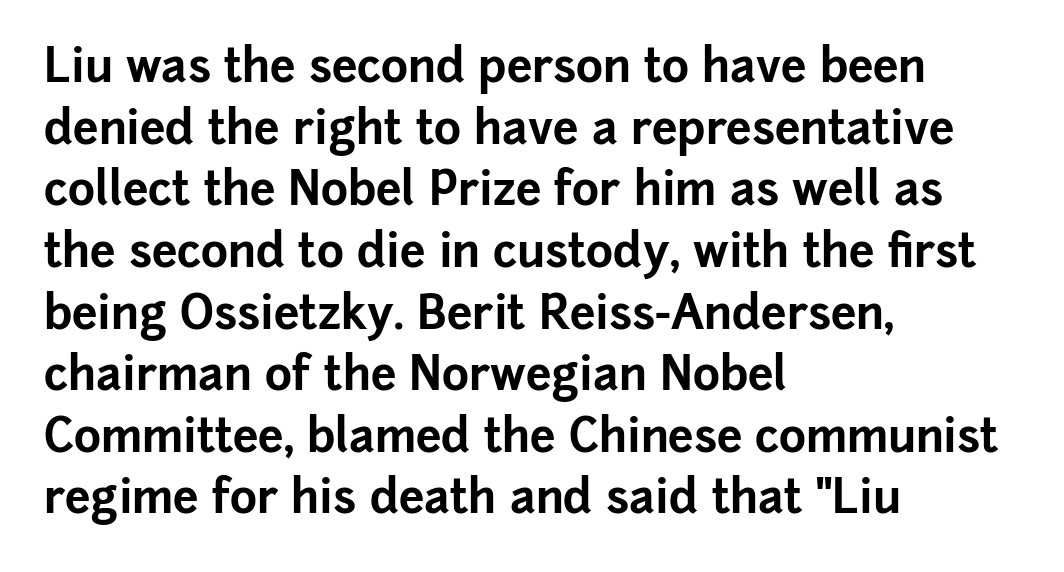
Quick note: underline off. This block has exactly the height ordinary leading produces. The font is running at its bold setting. Leftover space on each line is placed entirely after the last word. Proportional: the letters do not fall into vertical columns.
